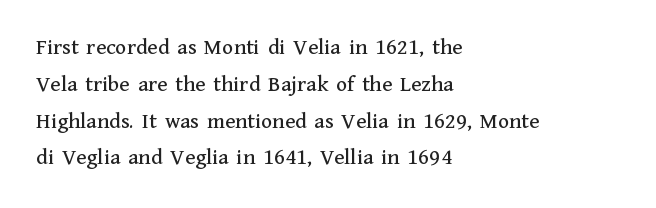
{"italic": "no", "underline": "no", "align": "left", "line_spacing": "normal", "line_spacing_ratio": 1.6, "letter_spacing": "normal", "letter_spacing_em": 0.0, "glyph_px": 23}
